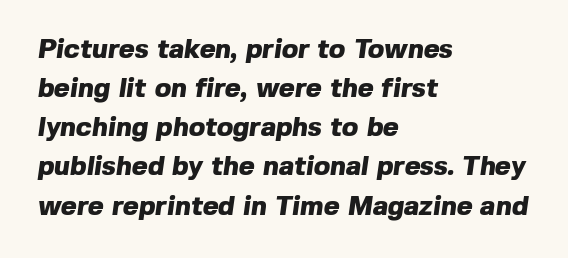
Q: Is the text bold? A: Yes.
Q: Is the text underlined? A: No.
Q: How is the paragraph aligned? A: Left-aligned.
Q: Is the spacing between letters normal or unusually wide? A: Normal.
Q: Is the spacing between lines tight, normal or loose? A: Normal.
